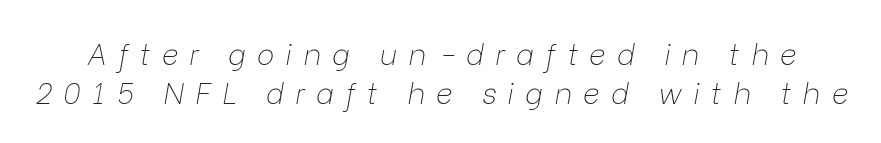
Q: Is the text bold? A: No.
Q: Is the text italic (slanted)? A: Yes, it leans right by about 9 degrees.
Q: Is the text underlined? A: No.
Q: Is the spacing between letters normal or unusually wide? A: Unusually wide.
Q: Is the spacing between lines tight, normal or loose? A: Normal.
Q: Width (condensed, normal, or wide)? A: Normal.
Q: Stroke contrast? A: Low.
Q: x-height? A: Medium.
Q: Monospaced? A: No.
